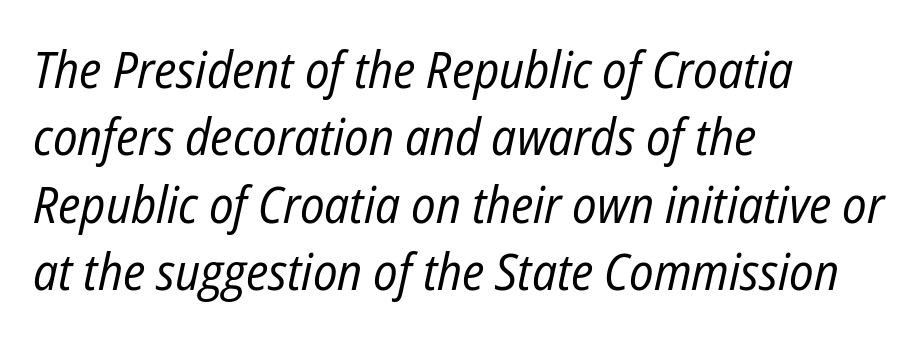
When letters slant like this, we call the style italic. The strokes are not fattened; the text isn't bold. This block has exactly the height ordinary leading produces. Standard letterfit; no display-style spreading of the glyphs.
